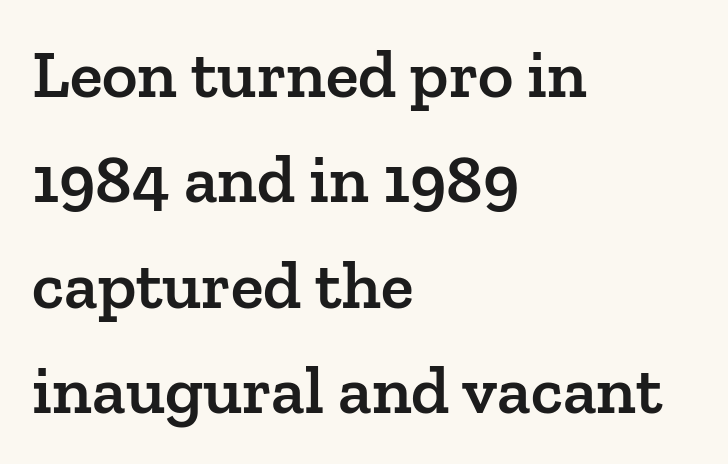
Q: Is the text bold? A: Semi-bold.
Q: Is the text italic (slanted)? A: No, it is upright.
Q: Is the typeface a serif or a sans-serif typeface? A: Serif.
Q: Is the text underlined? A: No.
Q: How is the paragraph aligned? A: Left-aligned.
Q: Is the spacing between letters normal or unusually wide? A: Normal.
Q: Is the spacing between lines tight, normal or loose? A: Normal.
Q: Width (condensed, normal, or wide)? A: Normal.
Q: Stroke contrast? A: Low.
Q: x-height? A: Medium.
Q: Monospaced? A: No.
